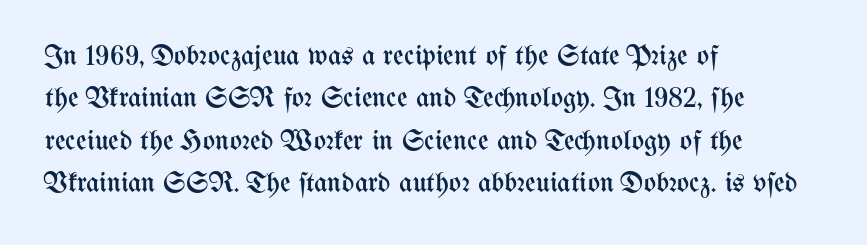
The image shows 29 px regular-weight, condensed type, upright; set left-aligned, normal line spacing (1.46x), normal letter spacing, not underlined; medium stroke contrast and a medium x-height.
